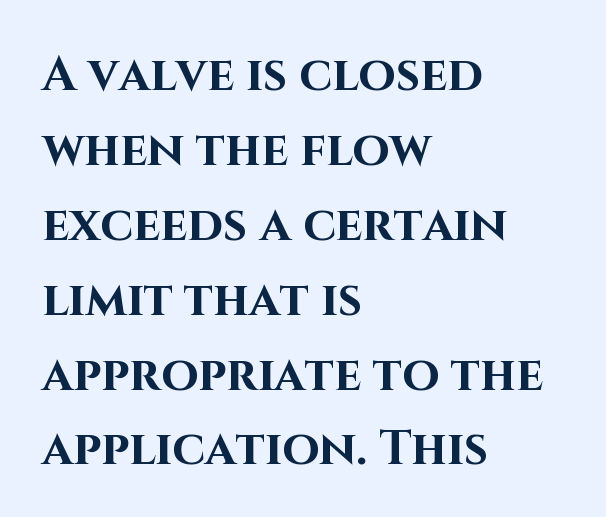
The image shows 48 px bold sans-serif type, upright; set left-aligned, normal line spacing (1.56x), normal letter spacing, not underlined; high stroke contrast and a large x-height.
